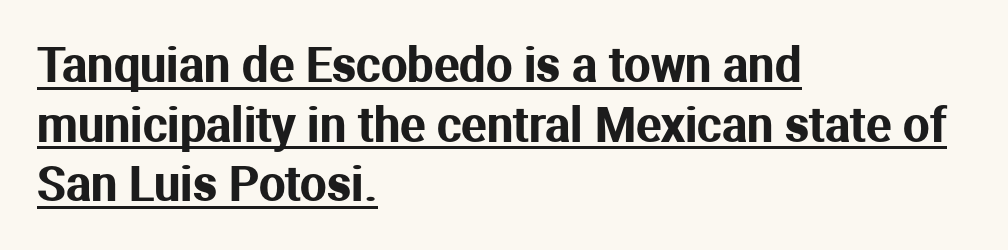
{"serif": "no", "italic": "no", "width": "normal", "stroke_contrast": "medium", "x_height": "medium", "monospaced": "no", "underline": "yes", "align": "left", "line_spacing": "normal", "line_spacing_ratio": 1.27, "letter_spacing": "normal", "letter_spacing_em": 0.0, "glyph_px": 47}
